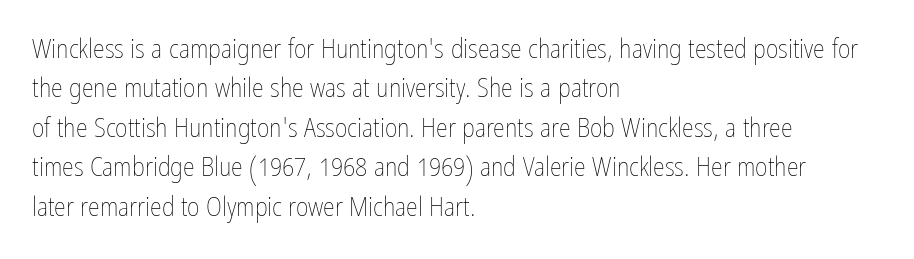
Quick note: not italic, upright. Is the stroke heavy? The answer is a plain regular-or-lighter. The setting favours the left margin, as ordinary paragraphs usually do. Has an underline been added? It has not. Tracking here is standard; glyphs follow each other at the usual distance. Line spacing here is normal.
